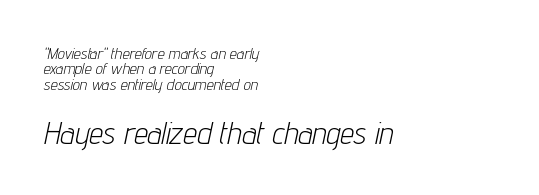
Q: Is the text bold? A: No.
Q: Is the text italic (slanted)? A: Yes, it leans right by about 12 degrees.
Q: Is the text underlined? A: No.
Q: How is the paragraph aligned? A: Left-aligned.
Q: Is the spacing between letters normal or unusually wide? A: Normal.
Q: Is the spacing between lines tight, normal or loose? A: Tight.
Q: Which block of text is set in a larger size, the first (top) or the second (bottom)? A: The second (bottom) one.
Q: Width (condensed, normal, or wide)? A: Condensed.
Q: Stroke contrast? A: Low.
Q: x-height? A: Medium.
Q: Monospaced? A: No.
